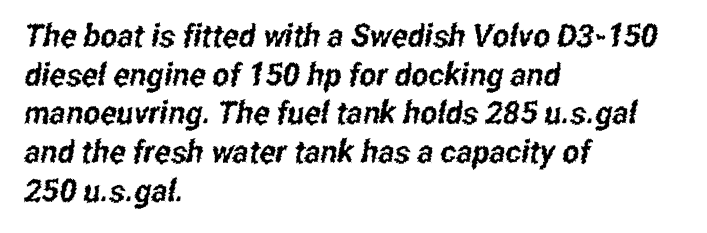
Anything drawn beneath the words? Only blank space. Short note: letters normally spaced. Look at the bottom of the vertical strokes: they stop flat, with no serifs. Compared with a centered layout, this one pins lines to the left instead. Varying glyph widths throughout — classic text-font behaviour.
